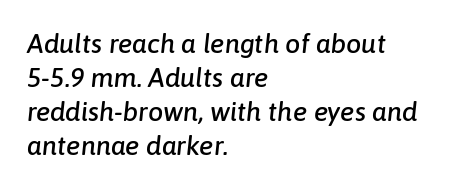
The image shows 27 px text type, italic (leaning right); set left-aligned, normal line spacing (1.26x), normal letter spacing, not underlined.
